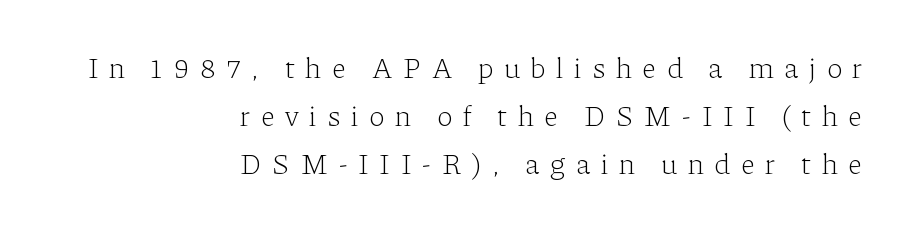
Each letter keeps its own natural width here, so spacing adapts to shape. The letterforms sit at book weight or below. Type style note: has serifs. Compared with typical body copy, the letter spacing here is much looser.
